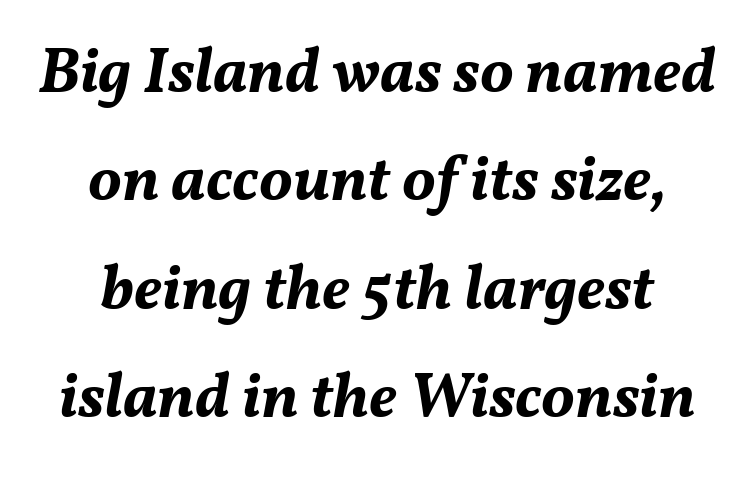
The image shows 63 px bold type, italic (leaning right); set centered, line spacing 1.72x, normal letter spacing, not underlined; medium stroke contrast and a medium x-height.
